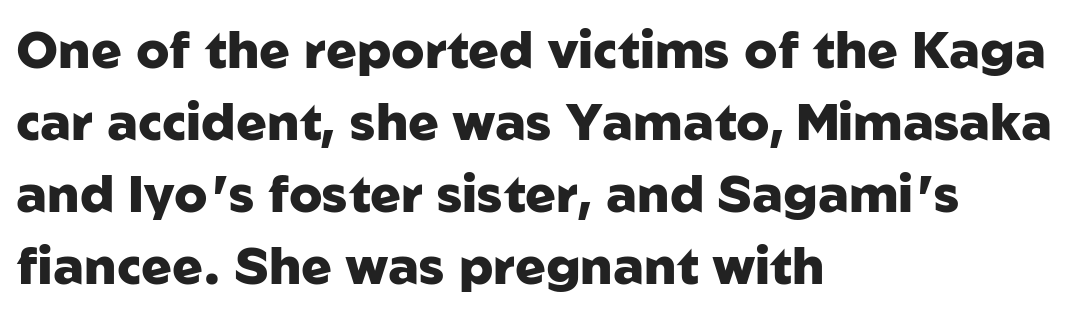
{"serif": "no", "italic": "no", "bold": "yes", "weight": "heavy", "width": "normal", "stroke_contrast": "low", "x_height": "medium", "monospaced": "no", "underline": "no", "align": "left", "line_spacing": "normal", "line_spacing_ratio": 1.41, "letter_spacing": "normal", "letter_spacing_em": 0.0, "glyph_px": 51}
